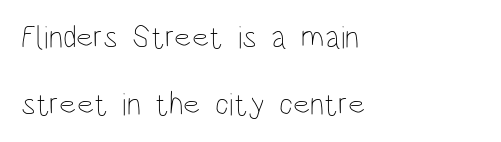
Q: Is the text bold? A: No.
Q: Is the text italic (slanted)? A: No, it is upright.
Q: Is the text underlined? A: No.
Q: How is the paragraph aligned? A: Left-aligned.
Q: Is the spacing between letters normal or unusually wide? A: Normal.
Q: Is the spacing between lines tight, normal or loose? A: Loose.
Q: Width (condensed, normal, or wide)? A: Condensed.
Q: Stroke contrast? A: Low.
Q: x-height? A: Large.
Q: Monospaced? A: No.
